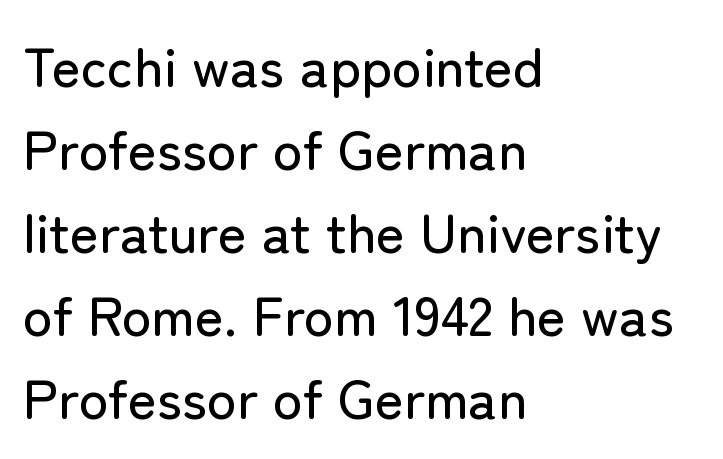
The image shows 55 px sans-serif type, upright; set left-aligned, normal line spacing (1.51x), normal letter spacing, not underlined; low stroke contrast and a medium x-height.
